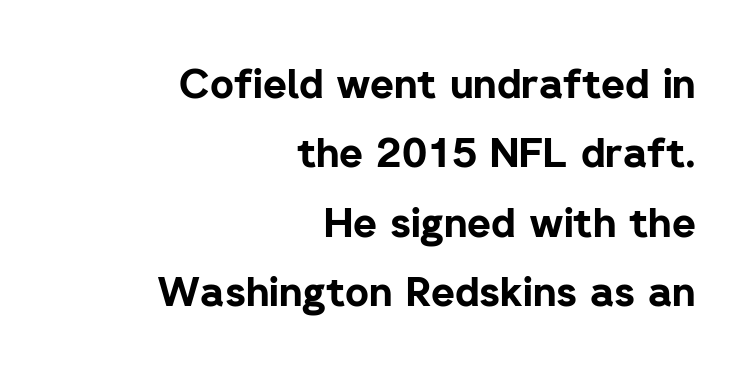
{"serif": "no", "italic": "no", "bold": "yes", "weight": "bold", "width": "normal", "stroke_contrast": "low", "x_height": "medium", "monospaced": "no", "underline": "no", "align": "right", "line_spacing": "normal", "line_spacing_ratio": 1.69, "letter_spacing": "normal", "letter_spacing_em": 0.0, "glyph_px": 41}
